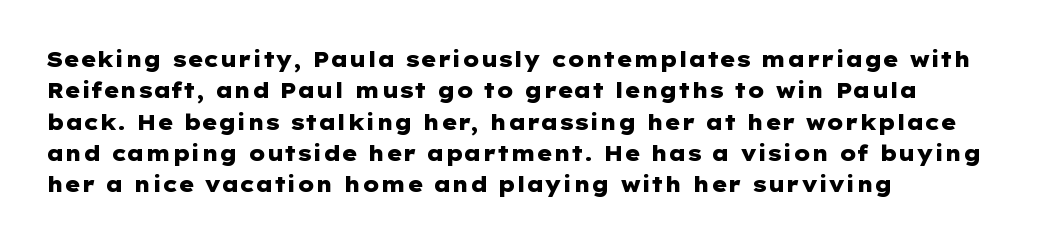
The image shows 21 px bold type, upright; set left-aligned, normal line spacing (1.49x), normal letter spacing, not underlined.
